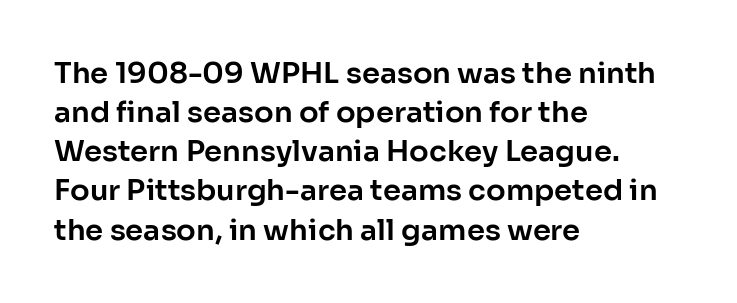
{"serif": "no", "italic": "no", "width": "normal", "stroke_contrast": "low", "x_height": "medium", "monospaced": "no", "underline": "no", "align": "left", "line_spacing": "normal", "line_spacing_ratio": 1.35, "letter_spacing": "normal", "letter_spacing_em": 0.0, "glyph_px": 29}
